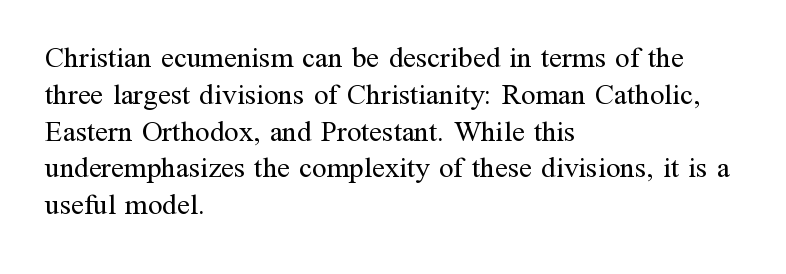
The image shows 29 px regular-weight serif type, upright; set left-aligned, normal line spacing (1.27x), normal letter spacing, not underlined; medium stroke contrast and a medium x-height.
